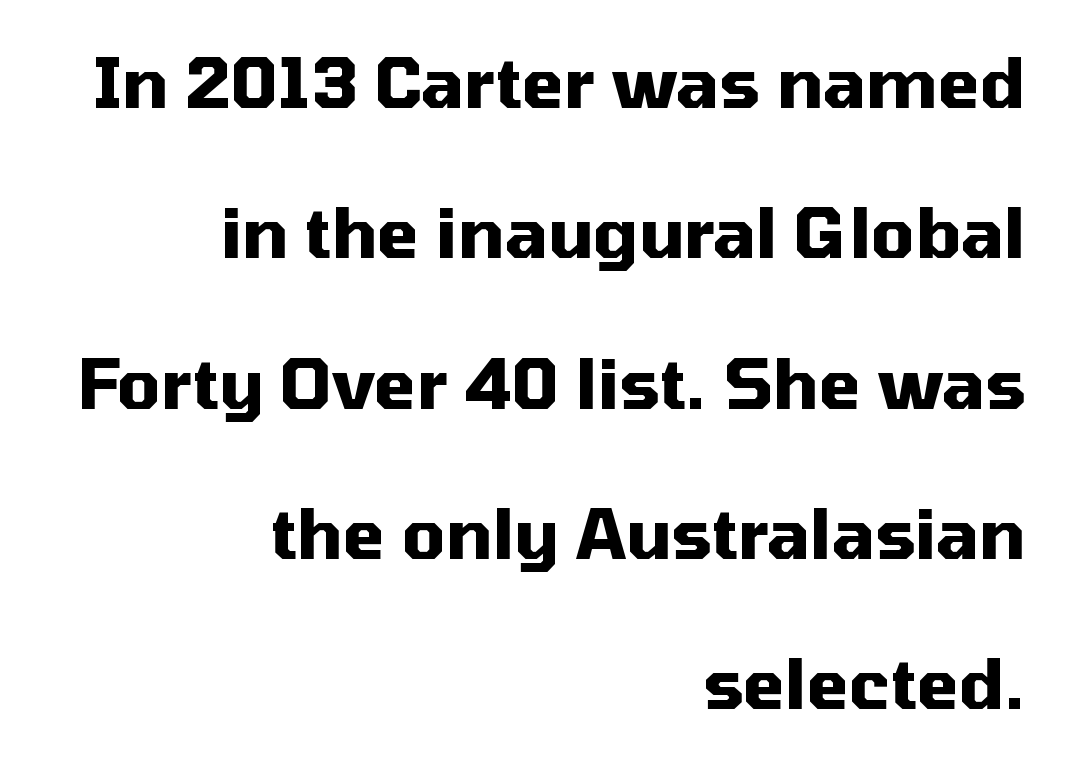
The type is set solid horizontally, with unmodified tracking. Is the block centered? No — it sits flush against the right margin. Proportional: the letters do not fall into vertical columns. Note: no serifs on the glyphs.
